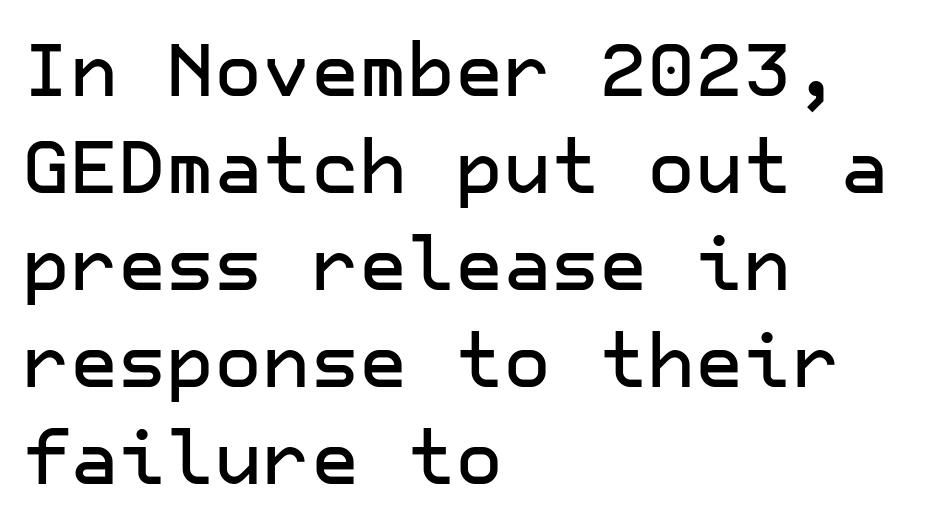
Vertical spacing — default. Nope, not italic — everything's standing straight. Casual observation: everything's shoved over to the left. The rendering shows plain stroke endings on the letterforms — a sans-serif design. Descenders are the only things crossing below the line.
